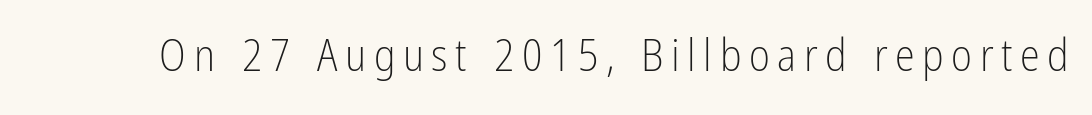
Q: Is the text bold? A: No.
Q: Is the text italic (slanted)? A: No, it is upright.
Q: Is the typeface a serif or a sans-serif typeface? A: Sans-serif.
Q: Is the text underlined? A: No.
Q: Width (condensed, normal, or wide)? A: Condensed.
Q: Stroke contrast? A: Low.
Q: x-height? A: Medium.
Q: Monospaced? A: No.
